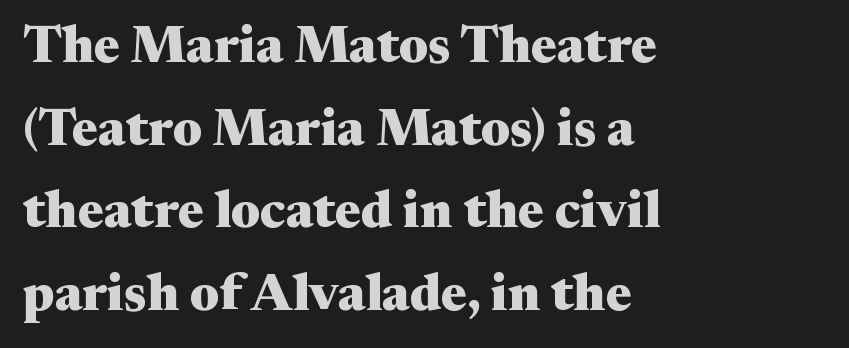
{"serif": "yes", "italic": "no", "bold": "yes", "weight": "heavy", "width": "wide", "stroke_contrast": "medium", "x_height": "medium", "monospaced": "no", "underline": "no", "align": "left", "line_spacing": "normal", "line_spacing_ratio": 1.59, "letter_spacing": "normal", "letter_spacing_em": 0.0, "glyph_px": 52}
